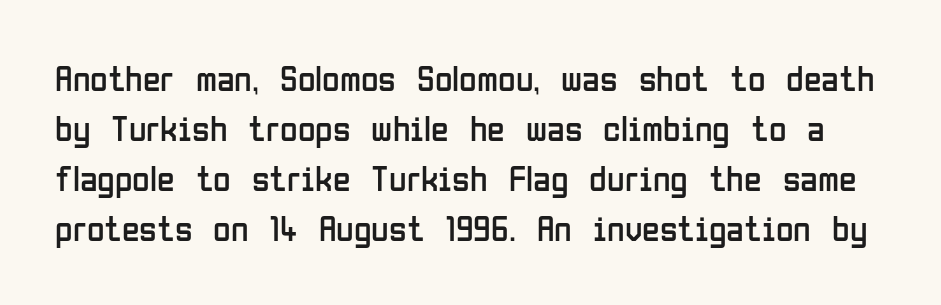
The image shows 36 px regular-weight, condensed sans-serif type, upright; set normal line spacing (1.39x), normal letter spacing, not underlined; low stroke contrast and a medium x-height.
